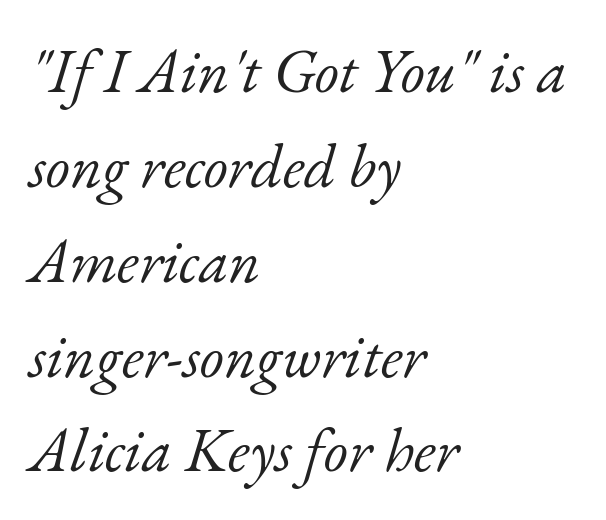
Q: Is the text bold? A: No.
Q: Is the text italic (slanted)? A: Yes, it leans right by about 17 degrees.
Q: Is the typeface a serif or a sans-serif typeface? A: Serif.
Q: Is the text underlined? A: No.
Q: How is the paragraph aligned? A: Left-aligned.
Q: Is the spacing between letters normal or unusually wide? A: Normal.
Q: Is the spacing between lines tight, normal or loose? A: Normal.
Q: Width (condensed, normal, or wide)? A: Normal.
Q: Stroke contrast? A: Low.
Q: x-height? A: Small.
Q: Monospaced? A: No.
